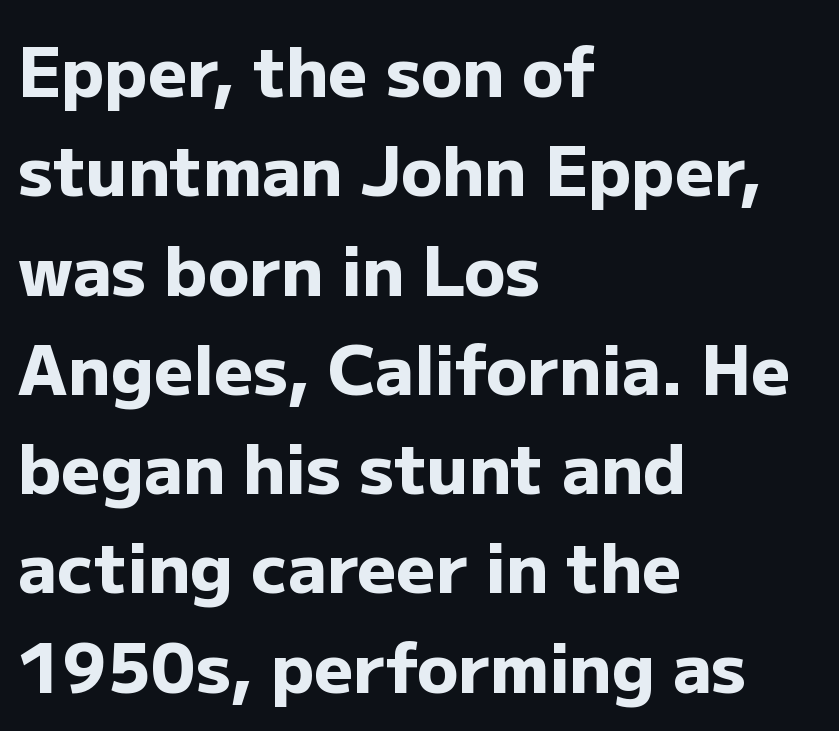
{"serif": "no", "italic": "no", "bold": "yes", "weight": "heavy", "width": "normal", "stroke_contrast": "low", "x_height": "medium", "monospaced": "no", "underline": "no", "align": "left", "line_spacing": "normal", "line_spacing_ratio": 1.46, "letter_spacing": "normal", "letter_spacing_em": 0.0, "glyph_px": 68}
